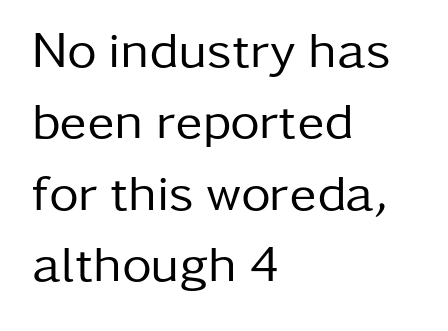
Q: Is the text bold? A: No.
Q: Is the text italic (slanted)? A: No, it is upright.
Q: Is the typeface a serif or a sans-serif typeface? A: Sans-serif.
Q: Is the text underlined? A: No.
Q: How is the paragraph aligned? A: Left-aligned.
Q: Is the spacing between letters normal or unusually wide? A: Normal.
Q: Is the spacing between lines tight, normal or loose? A: Normal.
Q: Width (condensed, normal, or wide)? A: Normal.
Q: Stroke contrast? A: Low.
Q: x-height? A: Medium.
Q: Monospaced? A: No.
